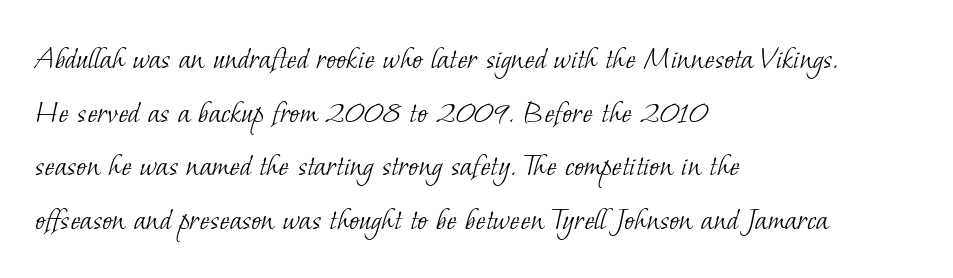
The image shows 34 px light serif type; set left-aligned, normal line spacing (1.58x), normal letter spacing, not underlined; low stroke contrast and a small x-height.
